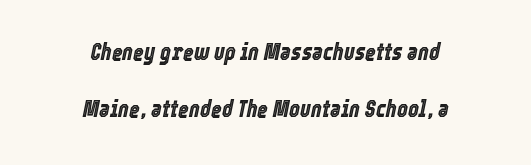
The image shows 23 px text type, italic (leaning right); set centered, loose line spacing (2.5x), normal letter spacing, not underlined.
